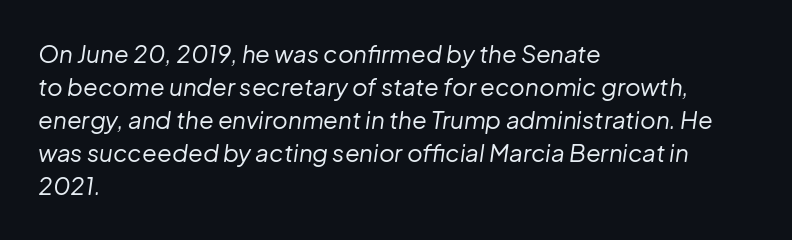
Q: Is the text bold? A: No.
Q: Is the text italic (slanted)? A: Yes, it leans right by about 8 degrees.
Q: Is the text underlined? A: No.
Q: How is the paragraph aligned? A: Left-aligned.
Q: Is the spacing between letters normal or unusually wide? A: Normal.
Q: Is the spacing between lines tight, normal or loose? A: Normal.
